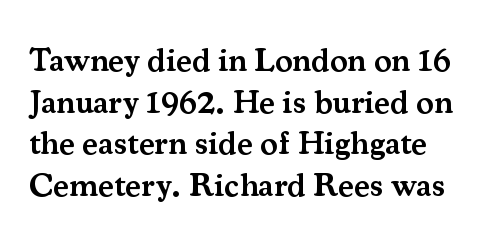
Q: Is the text bold? A: Semi-bold.
Q: Is the text italic (slanted)? A: No, it is upright.
Q: Is the typeface a serif or a sans-serif typeface? A: Serif.
Q: Is the text underlined? A: No.
Q: Is the spacing between letters normal or unusually wide? A: Normal.
Q: Is the spacing between lines tight, normal or loose? A: Normal.
Q: Width (condensed, normal, or wide)? A: Normal.
Q: Stroke contrast? A: Medium.
Q: x-height? A: Small.
Q: Monospaced? A: No.
